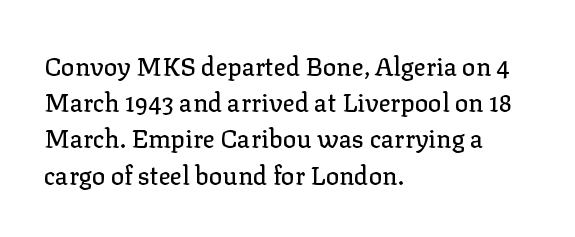
Q: Is the text italic (slanted)? A: No, it is upright.
Q: Is the text underlined? A: No.
Q: How is the paragraph aligned? A: Left-aligned.
Q: Is the spacing between letters normal or unusually wide? A: Normal.
Q: Is the spacing between lines tight, normal or loose? A: Normal.
